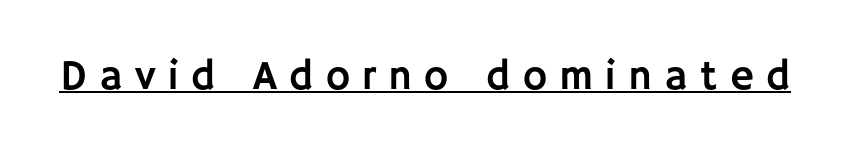
{"serif": "no", "italic": "no", "width": "normal", "stroke_contrast": "low", "x_height": "large", "monospaced": "no", "underline": "yes", "letter_spacing": "wide", "letter_spacing_em": 0.3, "glyph_px": 41}
